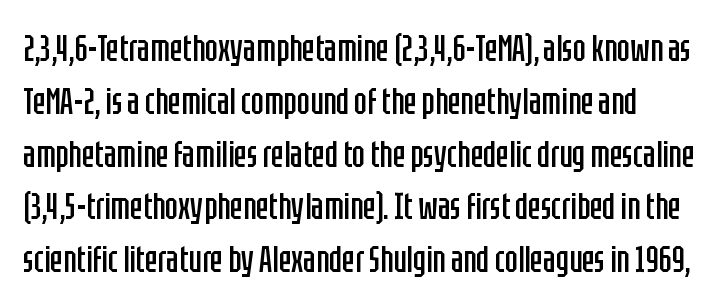
{"serif": "no", "italic": "no", "bold": "no", "weight": "regular", "width": "condensed", "stroke_contrast": "low", "x_height": "large", "monospaced": "no", "underline": "no", "line_spacing": "normal", "line_spacing_ratio": 1.39, "letter_spacing": "normal", "letter_spacing_em": 0.0, "glyph_px": 38}
